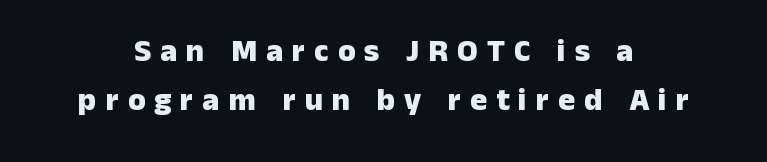
The image shows 32 px heavy sans-serif type, upright; set normal line spacing (1.52x), unusually wide letter spacing (+0.28 em), not underlined; low stroke contrast and a medium x-height.
